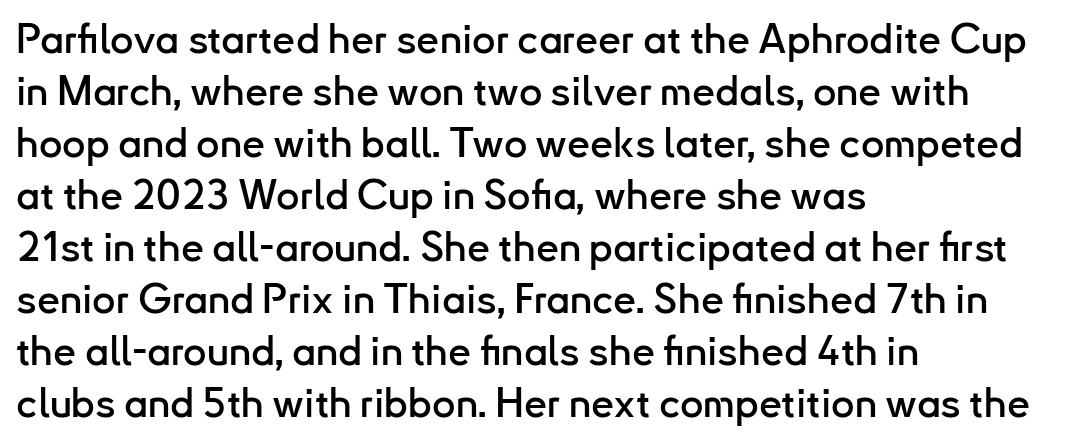
Q: Is the text italic (slanted)? A: No, it is upright.
Q: Is the typeface a serif or a sans-serif typeface? A: Sans-serif.
Q: Is the text underlined? A: No.
Q: How is the paragraph aligned? A: Left-aligned.
Q: Is the spacing between letters normal or unusually wide? A: Normal.
Q: Is the spacing between lines tight, normal or loose? A: Normal.
Q: Width (condensed, normal, or wide)? A: Normal.
Q: Stroke contrast? A: Low.
Q: x-height? A: Small.
Q: Monospaced? A: No.
